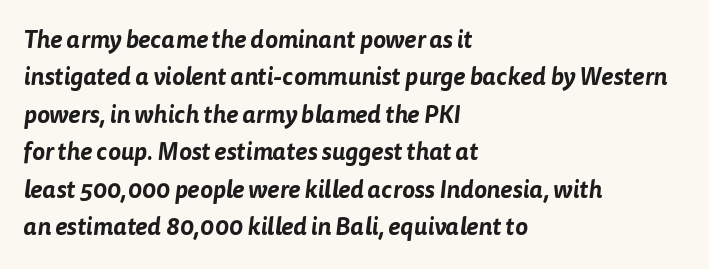
The image shows 24 px text type; set left-aligned, normal line spacing (1.56x), normal letter spacing, not underlined.
